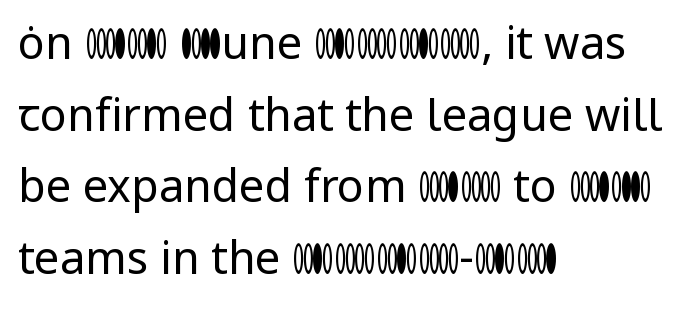
Q: Is the text bold? A: No.
Q: Is the text italic (slanted)? A: No, it is upright.
Q: Is the typeface a serif or a sans-serif typeface? A: Sans-serif.
Q: Is the text underlined? A: No.
Q: How is the paragraph aligned? A: Left-aligned.
Q: Is the spacing between letters normal or unusually wide? A: Normal.
Q: Is the spacing between lines tight, normal or loose? A: Normal.
Q: Width (condensed, normal, or wide)? A: Normal.
Q: Stroke contrast? A: Low.
Q: x-height? A: Medium.
Q: Monospaced? A: No.
